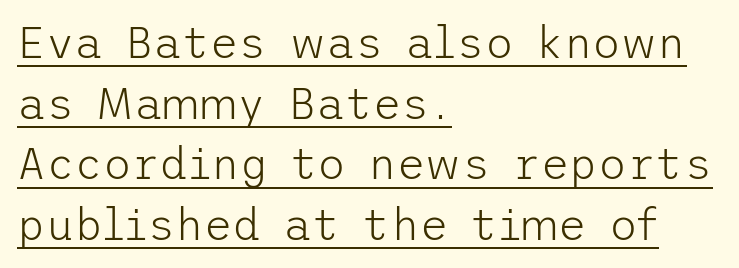
Short and long lines alike share a common starting point at left. The block of text has a typical density, with ordinary space between rows. Underlined type. The weight tops out at a normal text grade. Look at the tracking — it's just the regular setting, nothing added. Unlike a traditional serif, this face leaves its strokes unadorned.
